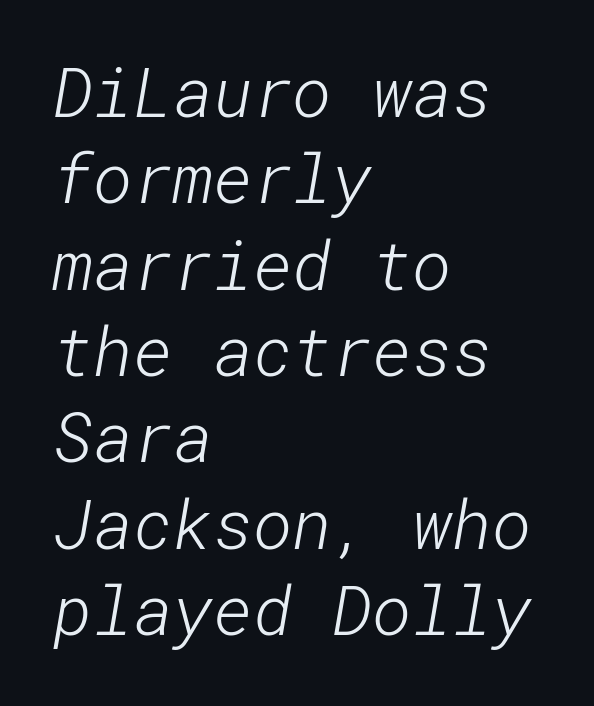
The image shows 68 px light sans-serif type; set left-aligned, normal line spacing (1.27x), normal letter spacing, not underlined; low stroke contrast and a medium x-height.
